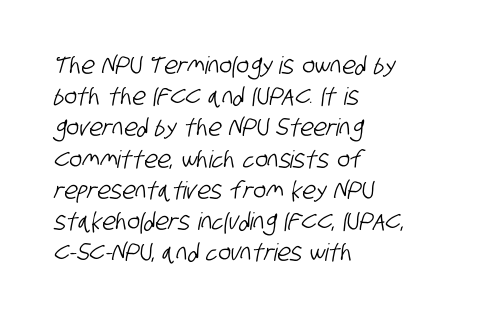
The image shows 24 px text type; set left-aligned, normal line spacing (1.3x), normal letter spacing, not underlined.
